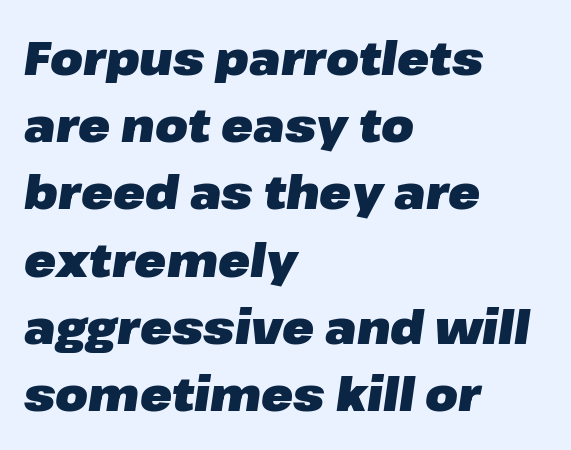
Q: Is the text bold? A: Yes.
Q: Is the text italic (slanted)? A: Yes, it leans right by about 8 degrees.
Q: Is the text underlined? A: No.
Q: How is the paragraph aligned? A: Left-aligned.
Q: Is the spacing between letters normal or unusually wide? A: Normal.
Q: Is the spacing between lines tight, normal or loose? A: Normal.
Q: Width (condensed, normal, or wide)? A: Normal.
Q: Stroke contrast? A: Low.
Q: x-height? A: Medium.
Q: Monospaced? A: No.
